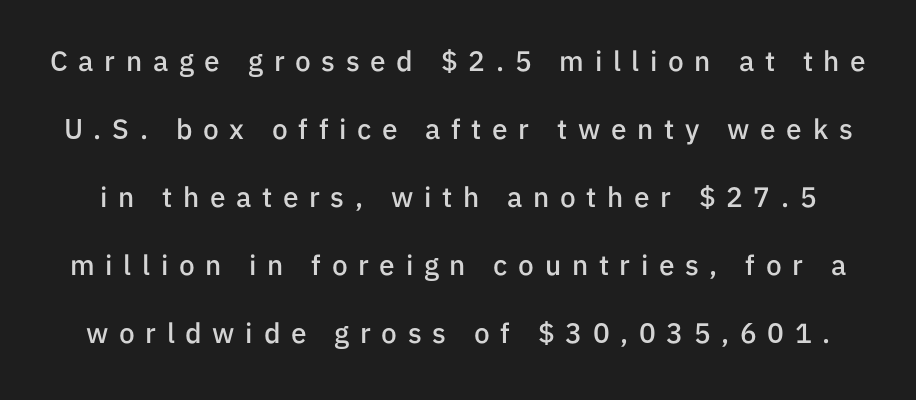
{"serif": "no", "italic": "no", "bold": "semi", "weight": "semibold", "width": "normal", "stroke_contrast": "low", "x_height": "medium", "monospaced": "no", "underline": "no", "line_spacing": "loose", "line_spacing_ratio": 2.43, "letter_spacing": "wide", "letter_spacing_em": 0.38, "glyph_px": 28}
